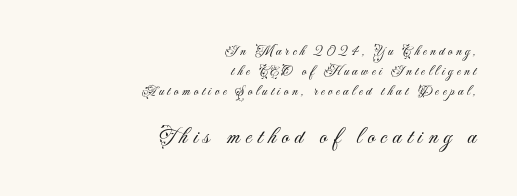
Vertically, the passage feels balanced, rows spaced as you'd expect. There is plenty of visible air inserted between adjacent glyphs. Line ends are locked; line starts wander.
